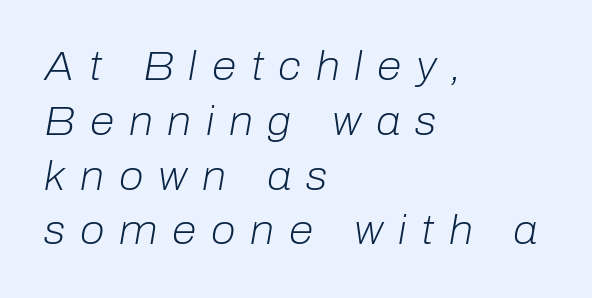
The passage shown is typed in a proportional face where columns would drift. Stems here are at most as thick as an everyday book face. Observe the wide spacing: letters keep a clear distance from each other. Casual observation: everything's shoved over to the left. Only glyphs here, with clear space below each row.
